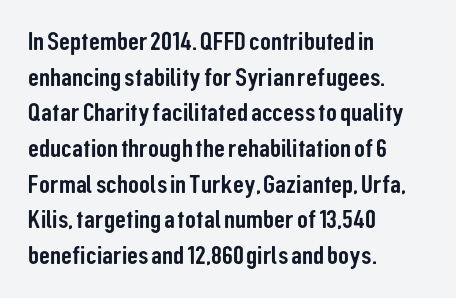
Line spacing here is normal. In terms of posture, this sample is upright. A bare baseline throughout the passage. Does the copy run flush right? No — it runs flush left. You could call the tracking neutral — neither tight nor loose.
